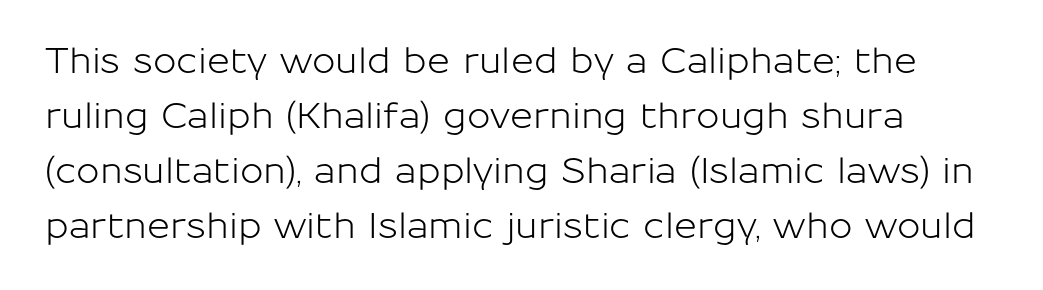
Q: Is the text italic (slanted)? A: No, it is upright.
Q: Is the typeface a serif or a sans-serif typeface? A: Sans-serif.
Q: Is the text underlined? A: No.
Q: Is the spacing between letters normal or unusually wide? A: Normal.
Q: Is the spacing between lines tight, normal or loose? A: Normal.
Q: Width (condensed, normal, or wide)? A: Normal.
Q: Stroke contrast? A: Low.
Q: x-height? A: Medium.
Q: Monospaced? A: No.
